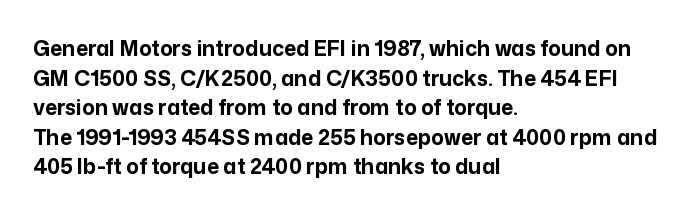
The vertical gap from one line to the next is medium. Beneath every word, the page is bare. Nothing unusual about the tracking: characters are spaced as the font intends. Its strokes are broad and dark, the hallmark of bold type. This sample uses an upright cut, with every glyph sitting square on the baseline. If you drew a ruler down the left edge, every line would touch it.
